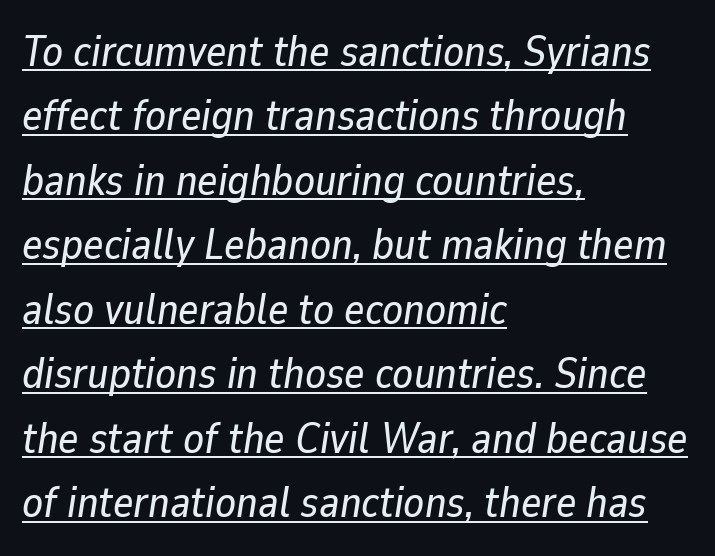
The passage is arranged the way most books set body copy — flush left. Character widths vary here, with narrow letters taking less room than wide ones. Students, note that the glyphs here touch the page at normal intervals. The whole block is typeset with a tilt. Notice how descenders clear the ascenders below comfortably — that's standard leading.
